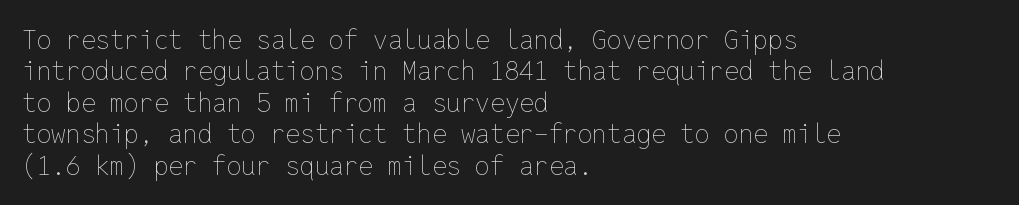
What stands out about the letter spacing? Nothing — it is the standard amount. The rendering anchors every line to the left-hand side. A light-to-regular cut is what we see here. Ordinary non-slanted type is in use.
